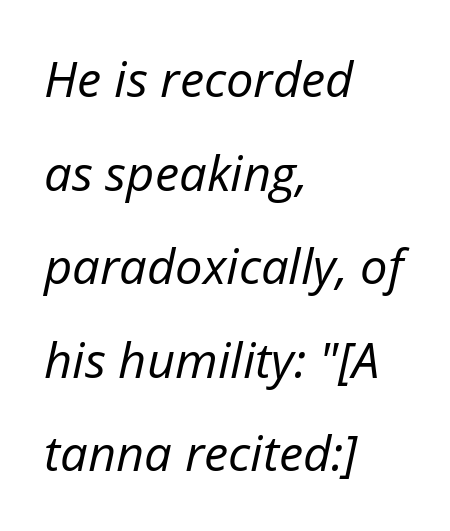
Q: Is the text bold? A: No.
Q: Is the text italic (slanted)? A: Yes, it leans right by about 12 degrees.
Q: Is the text underlined? A: No.
Q: How is the paragraph aligned? A: Left-aligned.
Q: Is the spacing between letters normal or unusually wide? A: Normal.
Q: Is the spacing between lines tight, normal or loose? A: Loose.
Q: Width (condensed, normal, or wide)? A: Normal.
Q: Stroke contrast? A: Low.
Q: x-height? A: Medium.
Q: Monospaced? A: No.
